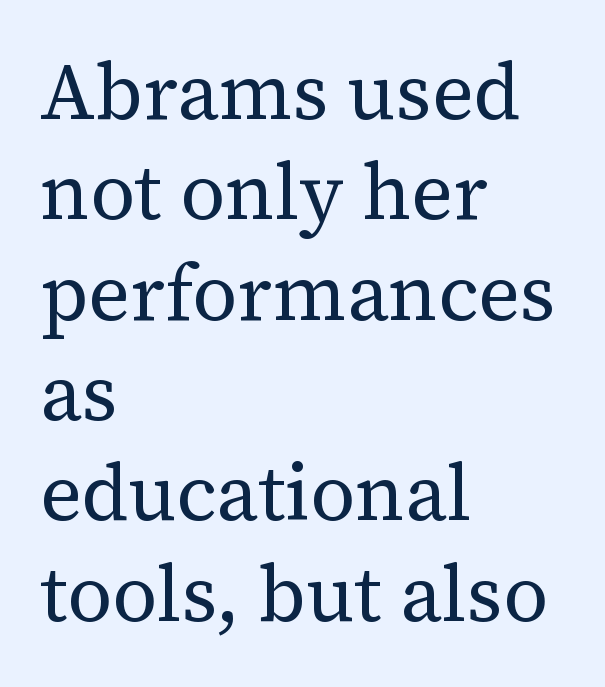
The baseline area is clear. The axis of the letterforms is exactly vertical. The letters sit at their default tracking, neither squeezed nor spread. Serifs: yes, visible at the terminals of the letterforms. Quick note: interline space is typical. The rendering uses natural spacing where letterforms have individual widths.
